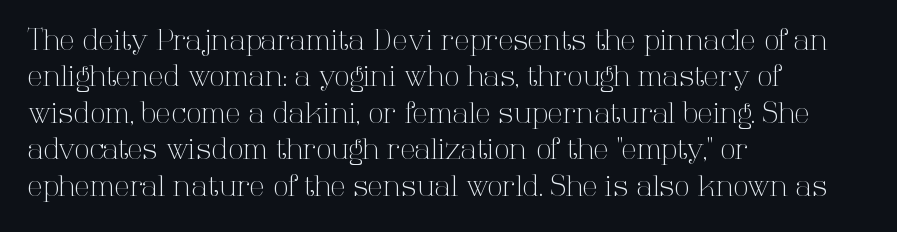
Weight: not bold — regular or lighter. One-word summary of the alignment: left. Letter spacing: default. What's the leading like? Ordinary, nothing unusual. The face used here is proportionally spaced, like ordinary book or web type.
